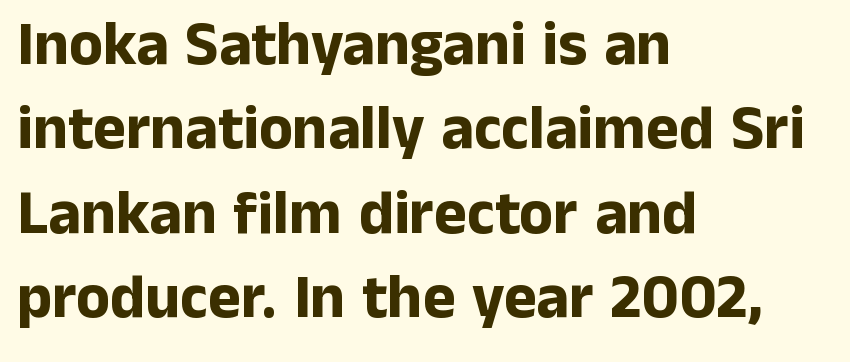
{"serif": "no", "italic": "no", "bold": "yes", "weight": "bold", "width": "normal", "stroke_contrast": "low", "x_height": "medium", "monospaced": "no", "underline": "no", "align": "left", "line_spacing": "normal", "line_spacing_ratio": 1.36, "letter_spacing": "normal", "letter_spacing_em": 0.0, "glyph_px": 62}
